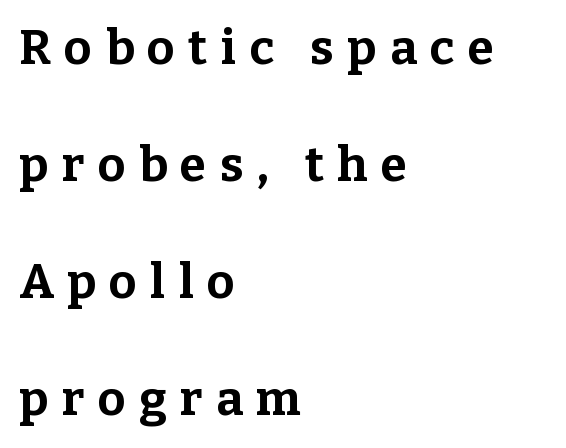
{"serif": "yes", "italic": "no", "bold": "yes", "weight": "bold", "width": "normal", "stroke_contrast": "low", "x_height": "medium", "monospaced": "no", "underline": "no", "align": "left", "line_spacing": "loose", "line_spacing_ratio": 2.44, "letter_spacing": "wide", "letter_spacing_em": 0.28, "glyph_px": 48}
